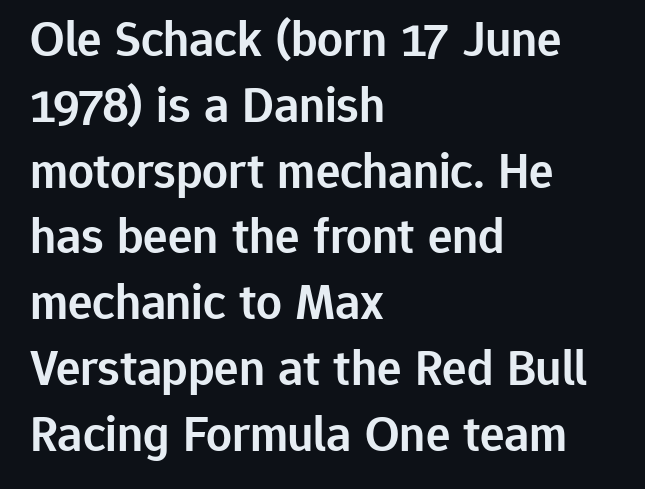
{"serif": "no", "italic": "no", "bold": "semi", "weight": "semibold", "width": "normal", "stroke_contrast": "low", "x_height": "medium", "monospaced": "no", "underline": "no", "align": "left", "line_spacing": "normal", "line_spacing_ratio": 1.29, "letter_spacing": "normal", "letter_spacing_em": 0.0, "glyph_px": 51}
